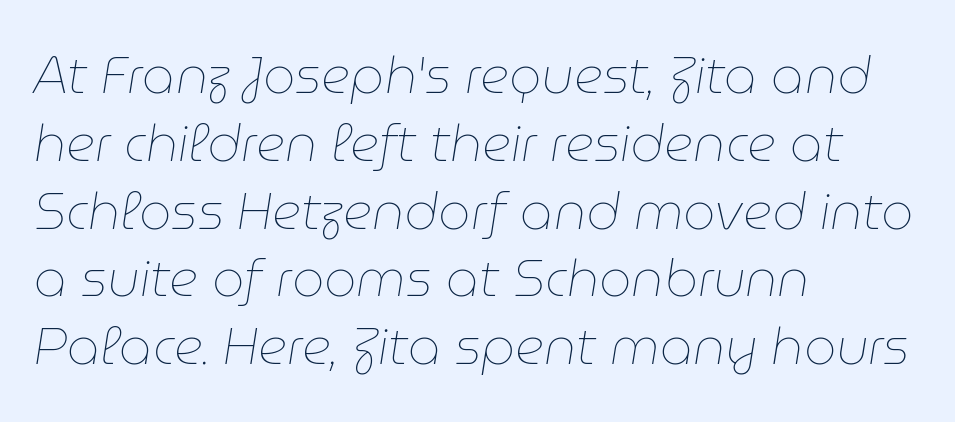
The image shows 51 px thin type, italic (leaning right); set left-aligned, normal line spacing (1.33x), normal letter spacing, not underlined; low stroke contrast and a medium x-height.
